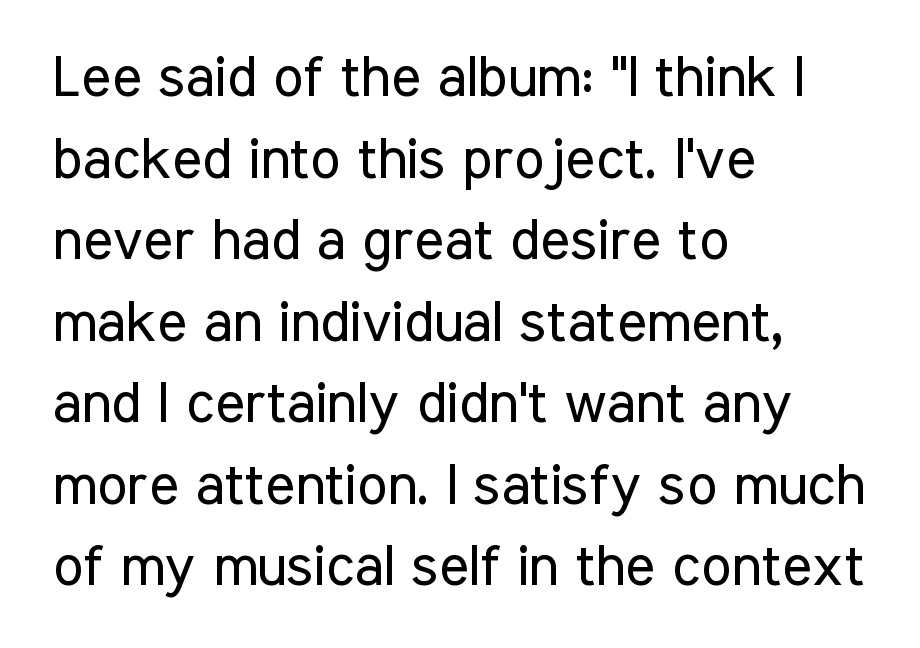
The image shows 57 px regular-weight, condensed sans-serif type, upright; set left-aligned, normal line spacing (1.43x), normal letter spacing, not underlined; low stroke contrast and a medium x-height.
